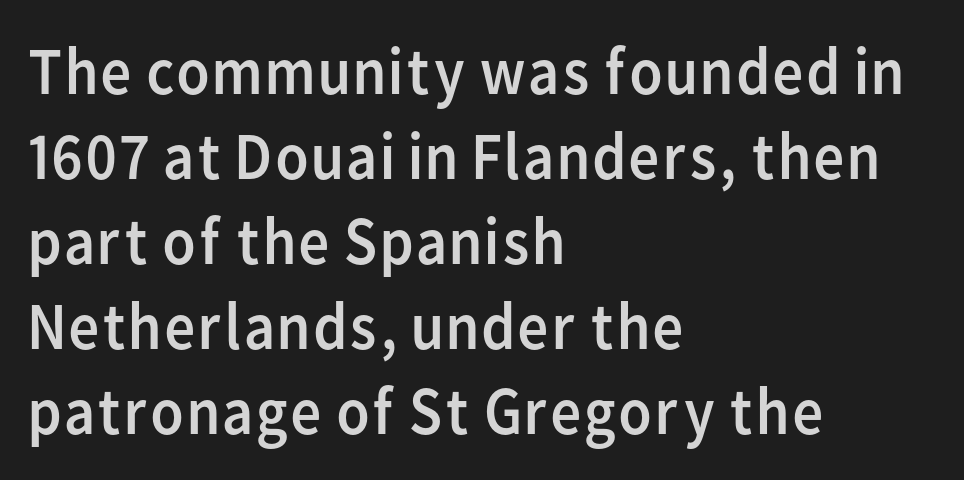
Q: Is the text bold? A: No.
Q: Is the text italic (slanted)? A: No, it is upright.
Q: Is the typeface a serif or a sans-serif typeface? A: Sans-serif.
Q: Is the text underlined? A: No.
Q: How is the paragraph aligned? A: Left-aligned.
Q: Is the spacing between letters normal or unusually wide? A: Normal.
Q: Is the spacing between lines tight, normal or loose? A: Normal.
Q: Width (condensed, normal, or wide)? A: Normal.
Q: Stroke contrast? A: Low.
Q: x-height? A: Medium.
Q: Monospaced? A: No.
